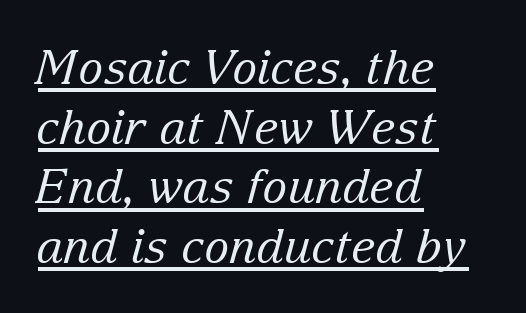
{"serif": "yes", "italic": "yes", "lean": "right", "slant_degrees": 15, "bold": "no", "weight": "regular", "width": "normal", "stroke_contrast": "low", "x_height": "medium", "monospaced": "no", "underline": "yes", "align": "left", "line_spacing": "normal", "line_spacing_ratio": 1.27, "letter_spacing": "normal", "letter_spacing_em": 0.0, "glyph_px": 47}
